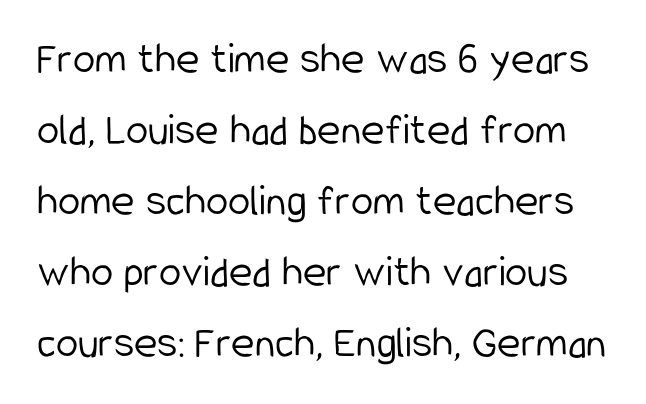
The image shows 45 px light, condensed sans-serif type, upright; set normal line spacing (1.58x), normal letter spacing, not underlined; low stroke contrast and a medium x-height.
